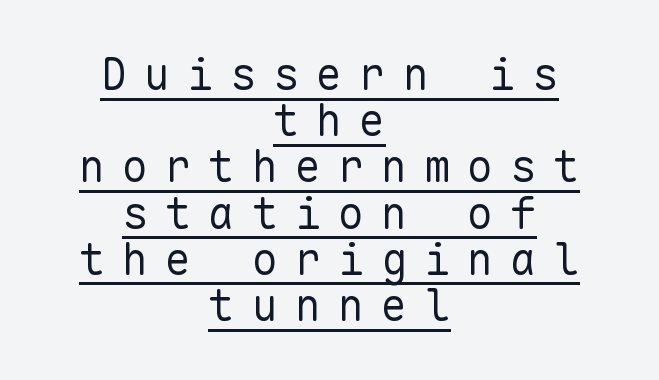
{"serif": "no", "italic": "no", "bold": "no", "weight": "regular", "width": "normal", "stroke_contrast": "low", "x_height": "medium", "monospaced": "yes", "underline": "yes", "align": "center", "line_spacing": "tight", "line_spacing_ratio": 1.05, "letter_spacing": "wide", "letter_spacing_em": 0.38, "glyph_px": 44}
